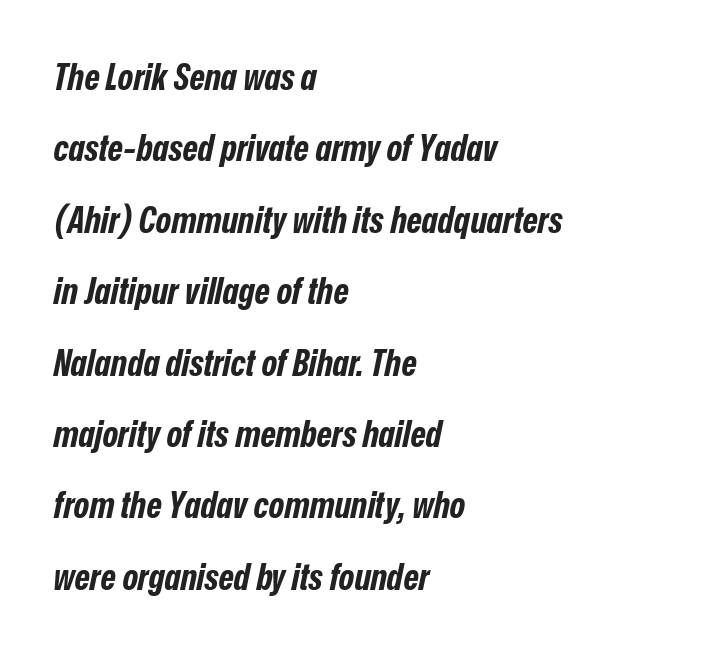
{"italic": "yes", "lean": "right", "slant_degrees": 12, "bold": "yes", "weight": "bold", "width": "condensed", "stroke_contrast": "low", "x_height": "medium", "monospaced": "no", "underline": "no", "align": "left", "line_spacing": "loose", "line_spacing_ratio": 1.93, "letter_spacing": "normal", "letter_spacing_em": 0.0, "glyph_px": 37}
